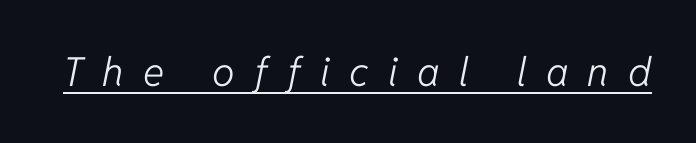
{"italic": "yes", "lean": "right", "slant_degrees": 11, "bold": "no", "weight": "light", "width": "normal", "stroke_contrast": "low", "x_height": "medium", "monospaced": "no", "underline": "yes", "letter_spacing": "wide", "letter_spacing_em": 0.48, "glyph_px": 40}
